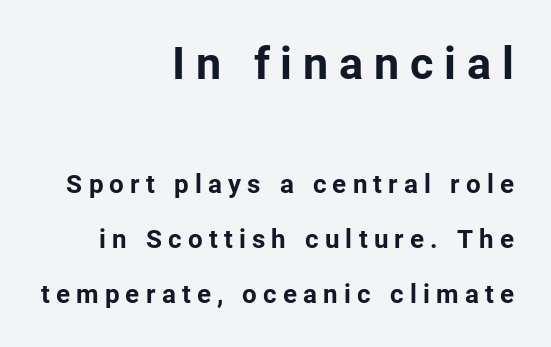
Q: Is the text bold? A: Yes.
Q: Is the text italic (slanted)? A: No, it is upright.
Q: Is the typeface a serif or a sans-serif typeface? A: Sans-serif.
Q: Is the text underlined? A: No.
Q: How is the paragraph aligned? A: Right-aligned.
Q: Is the spacing between letters normal or unusually wide? A: Unusually wide.
Q: Is the spacing between lines tight, normal or loose? A: Loose.
Q: Which block of text is set in a larger size, the first (top) or the second (bottom)? A: The first (top) one.
Q: Width (condensed, normal, or wide)? A: Normal.
Q: Stroke contrast? A: Low.
Q: x-height? A: Medium.
Q: Monospaced? A: No.
